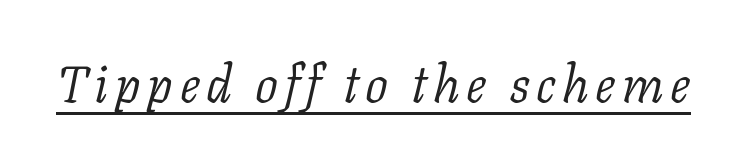
Q: Is the text bold? A: No.
Q: Is the text italic (slanted)? A: Yes, it leans right by about 11 degrees.
Q: Is the typeface a serif or a sans-serif typeface? A: Serif.
Q: Is the text underlined? A: Yes.
Q: Width (condensed, normal, or wide)? A: Normal.
Q: Stroke contrast? A: Low.
Q: x-height? A: Medium.
Q: Monospaced? A: No.
